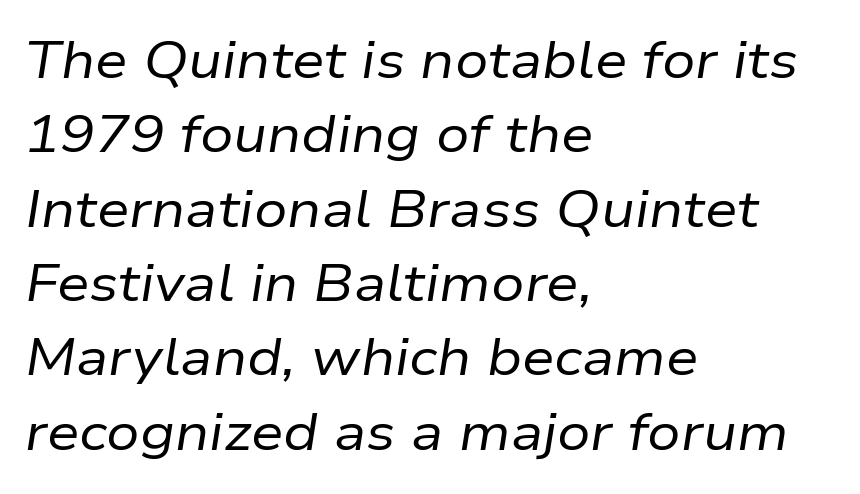
Q: Is the text bold? A: No.
Q: Is the text italic (slanted)? A: Yes, it leans right by about 9 degrees.
Q: Is the text underlined? A: No.
Q: How is the paragraph aligned? A: Left-aligned.
Q: Is the spacing between letters normal or unusually wide? A: Normal.
Q: Is the spacing between lines tight, normal or loose? A: Normal.
Q: Width (condensed, normal, or wide)? A: Normal.
Q: Stroke contrast? A: Low.
Q: x-height? A: Medium.
Q: Monospaced? A: No.
